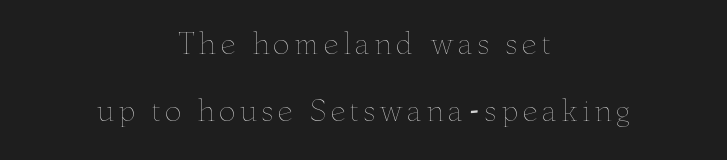
Q: Is the text bold? A: No.
Q: Is the text italic (slanted)? A: No, it is upright.
Q: Is the text underlined? A: No.
Q: How is the paragraph aligned? A: Centered.
Q: Is the spacing between lines tight, normal or loose? A: Loose.
Q: Width (condensed, normal, or wide)? A: Wide.
Q: Stroke contrast? A: Low.
Q: x-height? A: Small.
Q: Monospaced? A: No.
